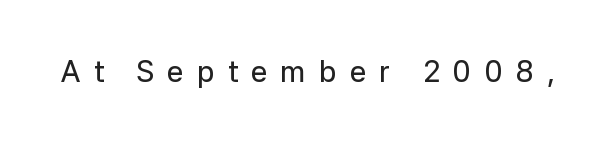
These lines were composed using upright roman letters. Each word looks stretched out because of the extra space between its letters. Each row of text sits above clean, open space. Varying glyph widths throughout — classic text-font behaviour.
